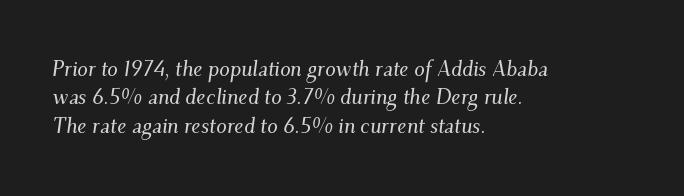
{"italic": "yes", "lean": "right", "slant_degrees": 9, "underline": "no", "align": "left", "line_spacing": "normal", "line_spacing_ratio": 1.35, "letter_spacing": "normal", "letter_spacing_em": 0.0, "glyph_px": 21}
